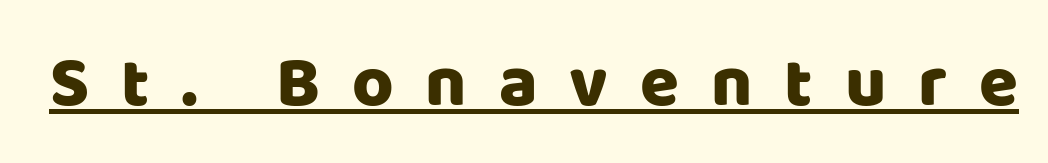
{"serif": "no", "italic": "no", "width": "normal", "stroke_contrast": "low", "x_height": "large", "monospaced": "no", "underline": "yes", "letter_spacing": "wide", "letter_spacing_em": 0.45, "glyph_px": 71}
